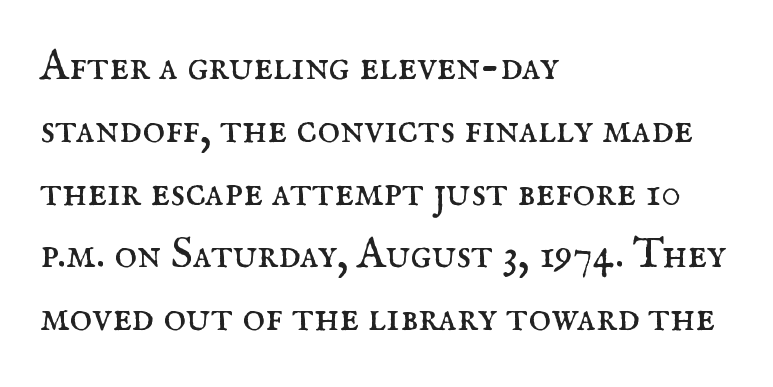
This sample keeps an unexceptional amount of space between lines. The rag falls on the right side of this text block. The line texture is even and compact thanks to regular tracking. This is roman type, the default non-slanted kind. The font is comparable to plain body text, perhaps lighter.
